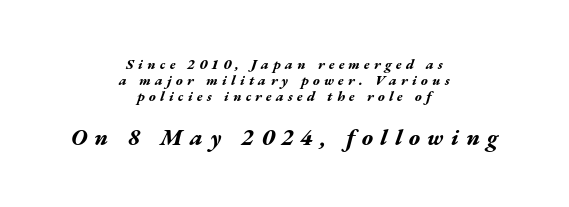
The image shows 23 px bold type, italic (leaning right); set centered, line spacing 1.16x, unusually wide letter spacing (+0.31 em), not underlined; the second (bottom) block is 1.64x larger.
